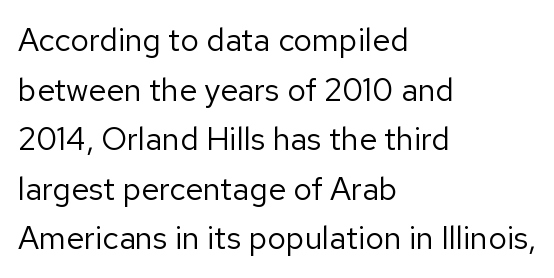
{"serif": "no", "italic": "no", "bold": "no", "weight": "regular", "width": "normal", "stroke_contrast": "low", "x_height": "medium", "monospaced": "no", "underline": "no", "align": "left", "line_spacing": "normal", "line_spacing_ratio": 1.55, "letter_spacing": "normal", "letter_spacing_em": 0.0, "glyph_px": 32}
